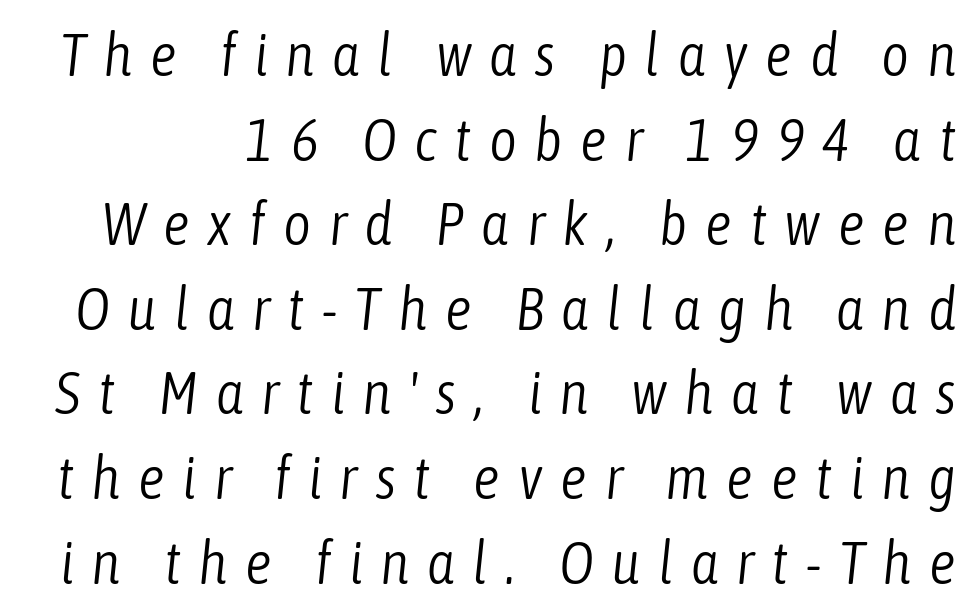
Q: Is the text bold? A: No.
Q: Is the text italic (slanted)? A: Yes, it leans right by about 6 degrees.
Q: Is the text underlined? A: No.
Q: Is the spacing between letters normal or unusually wide? A: Unusually wide.
Q: Is the spacing between lines tight, normal or loose? A: Normal.
Q: Width (condensed, normal, or wide)? A: Condensed.
Q: Stroke contrast? A: Low.
Q: x-height? A: Medium.
Q: Monospaced? A: No.
